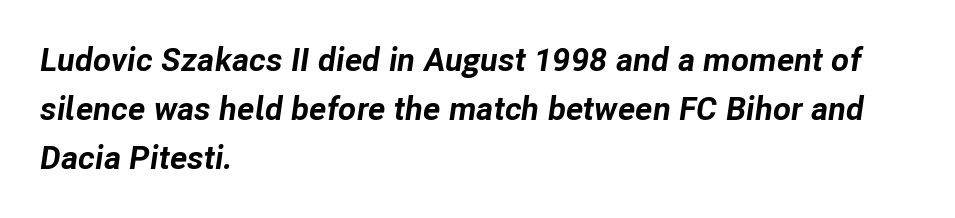
Q: Is the text bold? A: Yes.
Q: Is the text italic (slanted)? A: Yes, it leans right by about 8 degrees.
Q: Is the text underlined? A: No.
Q: How is the paragraph aligned? A: Left-aligned.
Q: Is the spacing between letters normal or unusually wide? A: Normal.
Q: Is the spacing between lines tight, normal or loose? A: Normal.
Q: Width (condensed, normal, or wide)? A: Normal.
Q: Stroke contrast? A: Low.
Q: x-height? A: Medium.
Q: Monospaced? A: No.
